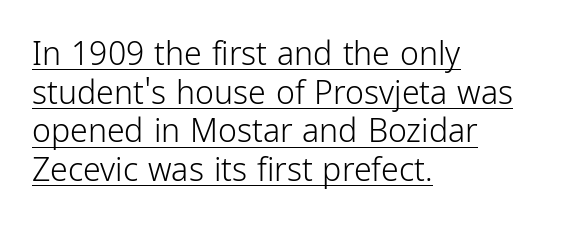
The image shows 32 px light, condensed sans-serif type, upright; set left-aligned, line spacing 1.21x, normal letter spacing, underlined; low stroke contrast and a medium x-height.
